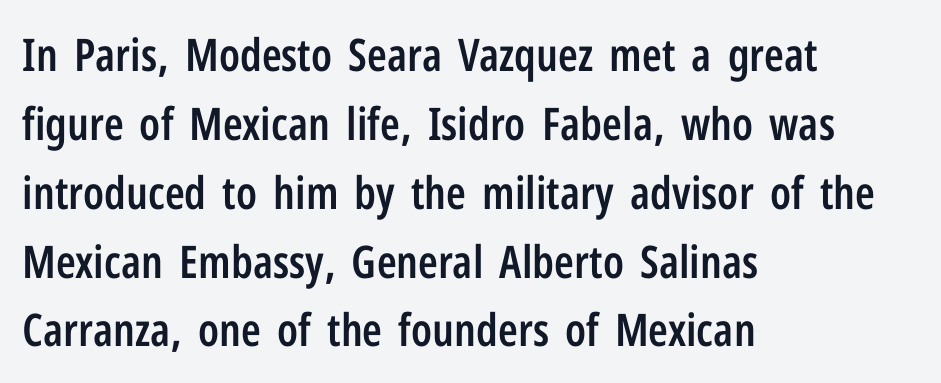
The image shows 45 px semibold, condensed sans-serif type, upright; set left-aligned, normal line spacing (1.53x), normal letter spacing, not underlined; low stroke contrast and a medium x-height.
